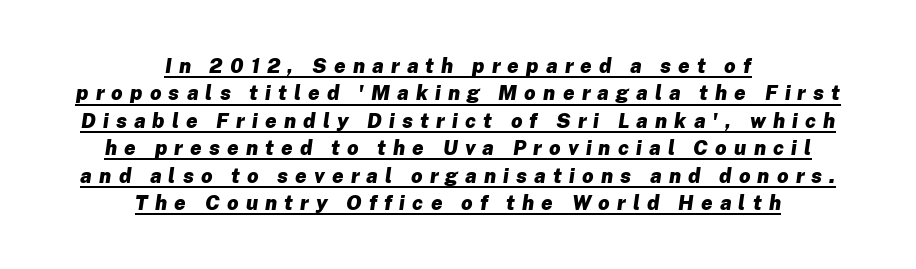
{"italic": "yes", "lean": "right", "slant_degrees": 8, "bold": "yes", "underline": "yes", "align": "center", "line_spacing": "normal", "line_spacing_ratio": 1.37, "letter_spacing": "wide", "letter_spacing_em": 0.36, "glyph_px": 20}
